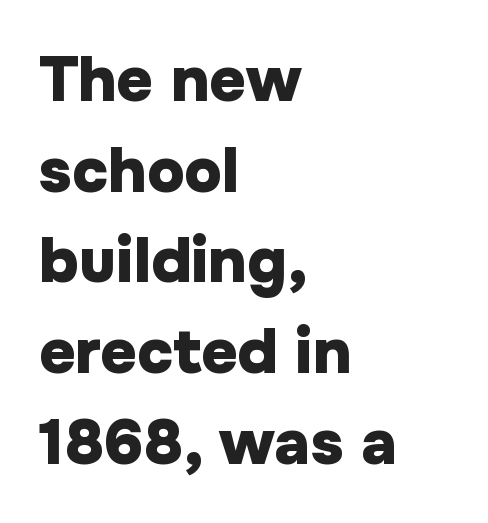
The passage shown is emphatically bold. This sample uses plain, unmodified letter spacing. Designer's note — italics off, roman on. The paragraph has a hard left edge and a soft right edge.
